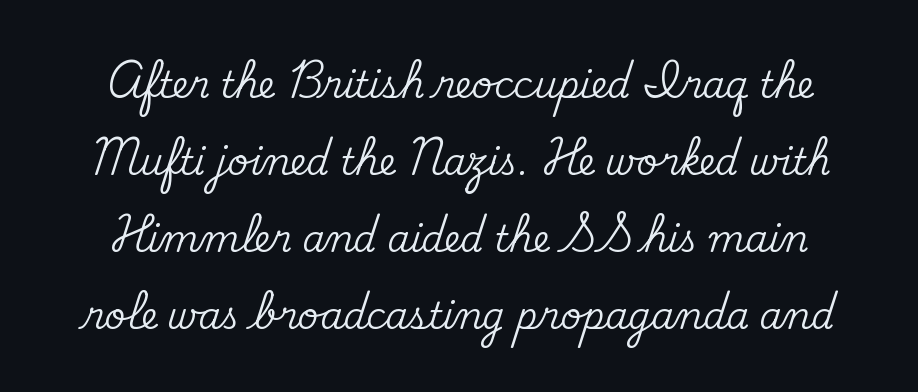
Q: Is the text italic (slanted)? A: Yes.
Q: Is the text underlined? A: No.
Q: Is the spacing between letters normal or unusually wide? A: Normal.
Q: Is the spacing between lines tight, normal or loose? A: Loose.
Q: Width (condensed, normal, or wide)? A: Normal.
Q: Stroke contrast? A: Medium.
Q: x-height? A: Small.
Q: Monospaced? A: No.
